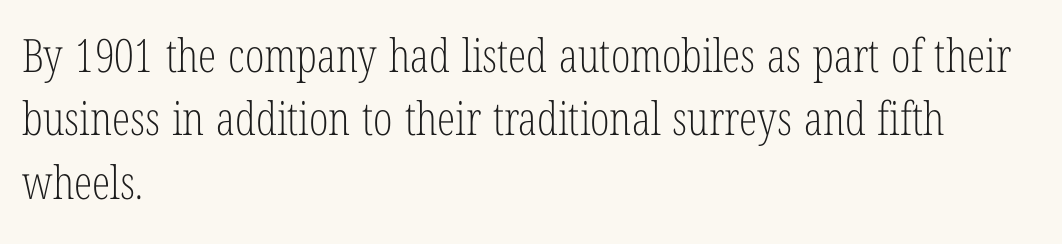
Q: Is the text bold? A: No.
Q: Is the text italic (slanted)? A: No, it is upright.
Q: Is the typeface a serif or a sans-serif typeface? A: Serif.
Q: Is the text underlined? A: No.
Q: How is the paragraph aligned? A: Left-aligned.
Q: Is the spacing between letters normal or unusually wide? A: Normal.
Q: Is the spacing between lines tight, normal or loose? A: Normal.
Q: Width (condensed, normal, or wide)? A: Condensed.
Q: Stroke contrast? A: Low.
Q: x-height? A: Medium.
Q: Monospaced? A: No.
